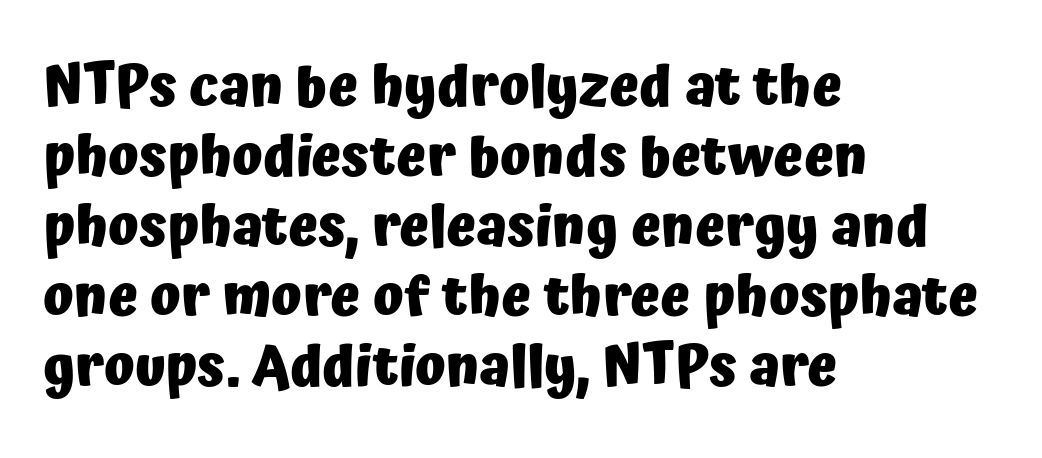
{"serif": "no", "italic": "no", "bold": "yes", "weight": "heavy", "width": "normal", "stroke_contrast": "low", "x_height": "medium", "monospaced": "no", "underline": "no", "align": "left", "line_spacing": "normal", "line_spacing_ratio": 1.25, "letter_spacing": "normal", "letter_spacing_em": 0.0, "glyph_px": 56}
